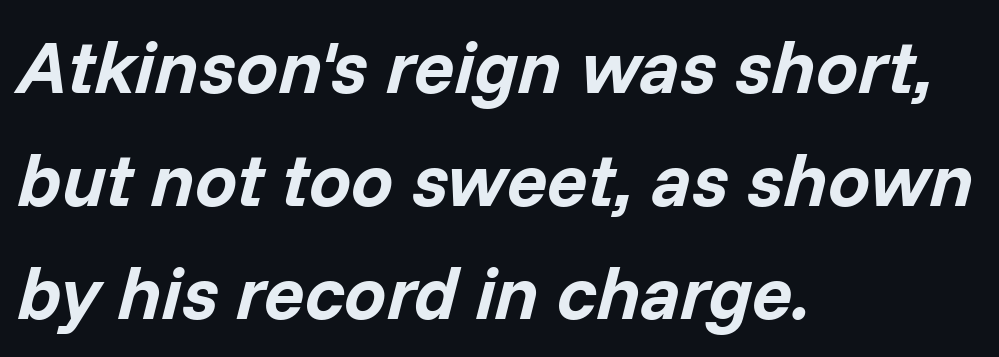
The letters are bold, with thick, heavy strokes. Glance below the letters and you will spot only blank space. You can tell it's italic because the verticals aren't actually vertical. Leading matches the norm, producing a regular column.
